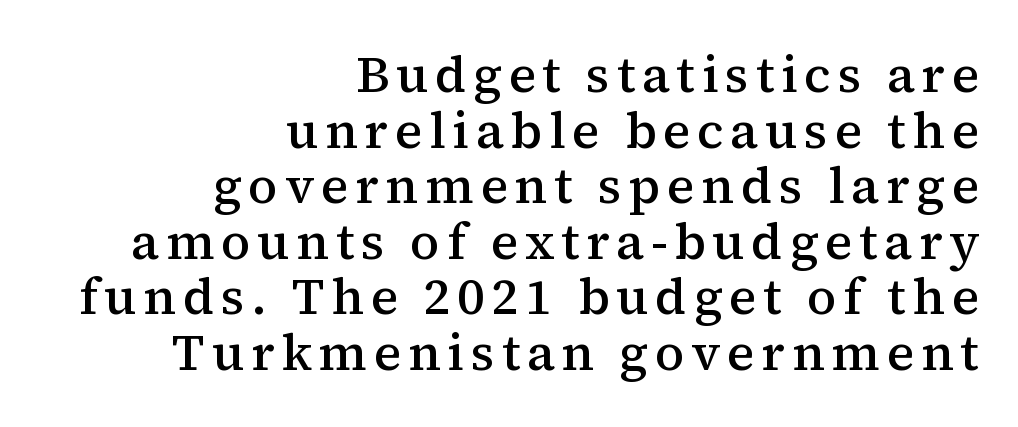
This sample has the flowing, uneven cadence of proportional lettering. Leading is clearly below the norm, producing a dense column. Does the copy run flush right? Yes — the right margin is perfectly even. Compared with an ordinary text face, these strokes are moderately heavier — a semibold.
